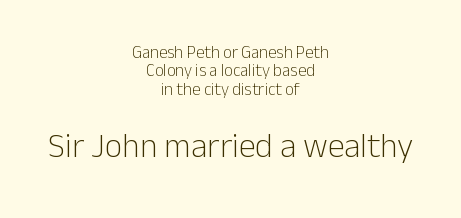
Q: Is the text bold? A: No.
Q: Is the text italic (slanted)? A: No, it is upright.
Q: Is the typeface a serif or a sans-serif typeface? A: Sans-serif.
Q: Is the text underlined? A: No.
Q: How is the paragraph aligned? A: Centered.
Q: Is the spacing between letters normal or unusually wide? A: Normal.
Q: Is the spacing between lines tight, normal or loose? A: Tight.
Q: Which block of text is set in a larger size, the first (top) or the second (bottom)? A: The second (bottom) one.
Q: Width (condensed, normal, or wide)? A: Normal.
Q: Stroke contrast? A: Low.
Q: x-height? A: Medium.
Q: Monospaced? A: No.
